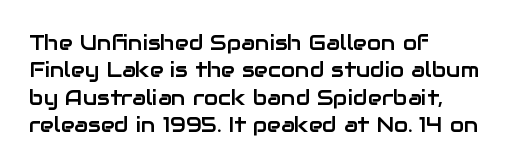
You could call the tracking neutral — neither tight nor loose. Honestly, there is no underline to notice here at all. This is roman type, the default non-slanted kind. Compared with a centered layout, this one pins lines to the left instead. Interline gaps are of average width in this sample.
